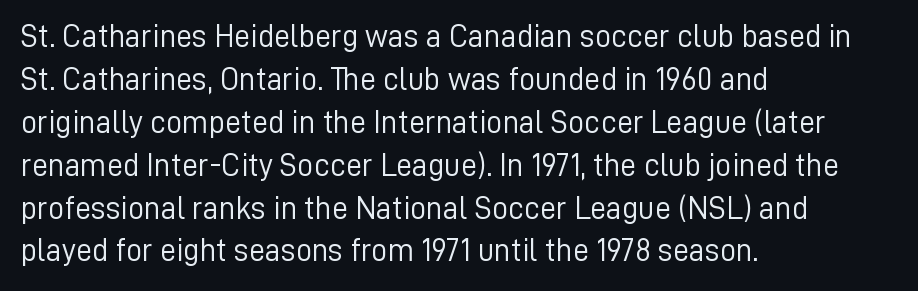
The image shows 32 px light sans-serif type, upright; set left-aligned, normal line spacing (1.34x), normal letter spacing, not underlined; low stroke contrast and a medium x-height.
